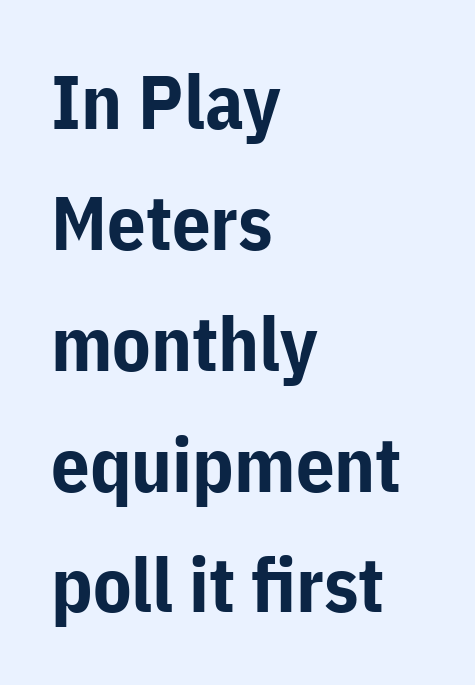
The image shows 76 px bold sans-serif type, upright; set left-aligned, normal line spacing (1.59x), normal letter spacing, not underlined; low stroke contrast and a medium x-height.
